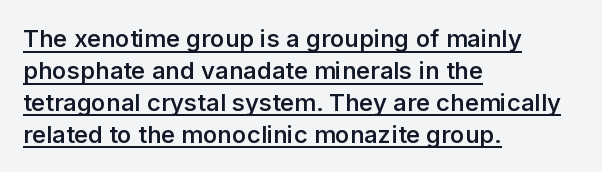
The image shows 24 px text type, upright; set left-aligned, normal line spacing (1.33x), normal letter spacing, underlined.
